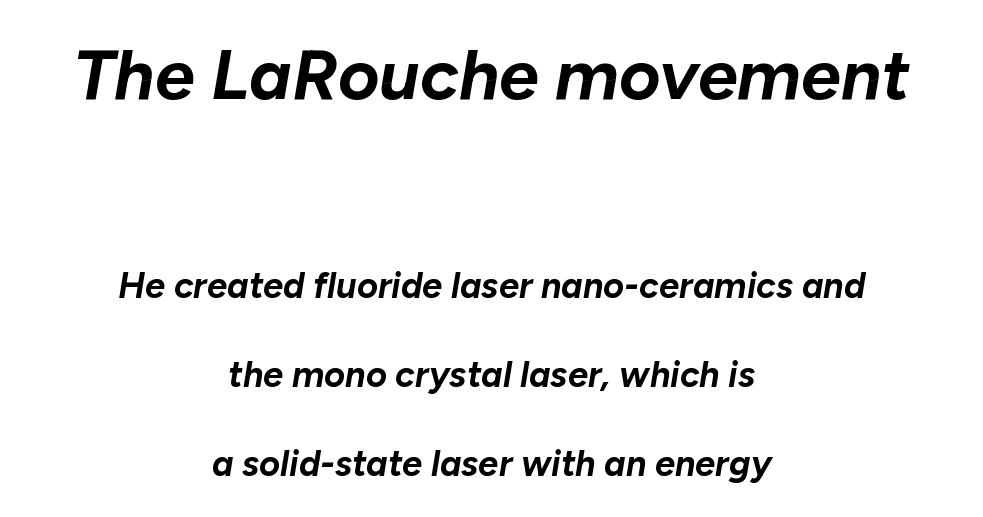
The designer gave the opening block more size than the closing block. You'd pick this weight for a headline — it's a proper bold. The letters sit at their default tracking, neither squeezed nor spread. Layout note: lines centered.
